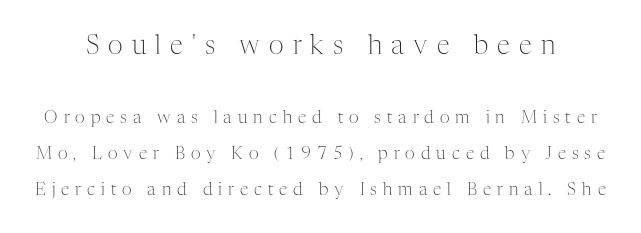
The image shows 26 px text type, upright; set loose line spacing (2.1x), unusually wide letter spacing (+0.35 em), not underlined; the first (top) block is 1.53x larger.
